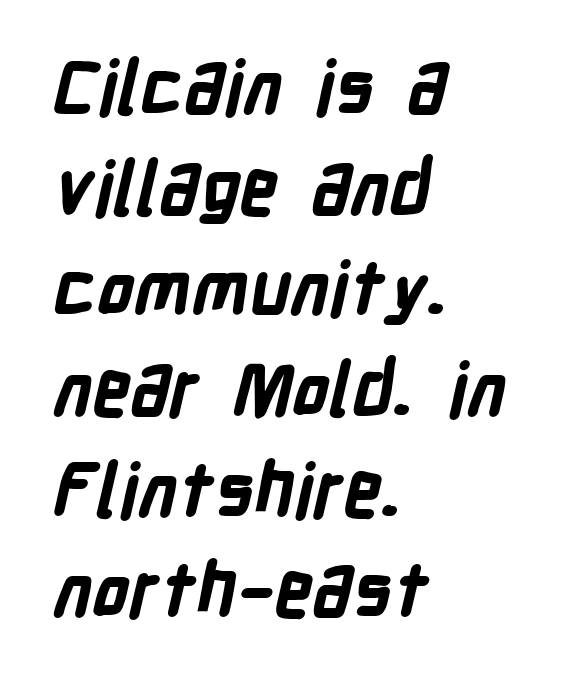
Its strokes are broad and dark, the hallmark of bold type. Varying glyph widths throughout — classic text-font behaviour. The ragged edge is on the right, which tells us the setting is flush left. These lines are composed in type without serifs.
